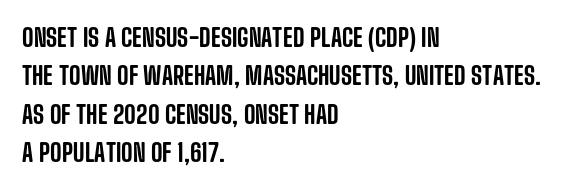
Q: Is the text italic (slanted)? A: No, it is upright.
Q: Is the text underlined? A: No.
Q: How is the paragraph aligned? A: Left-aligned.
Q: Is the spacing between letters normal or unusually wide? A: Normal.
Q: Is the spacing between lines tight, normal or loose? A: Normal.
